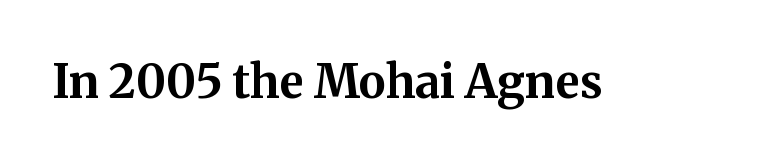
Heavy, bold letterforms. Just letters on the line, the space beneath them empty. The axis of the letterforms is exactly vertical. Looks like regular typesetting: each glyph gets only the width it needs. Letter spacing: default.
